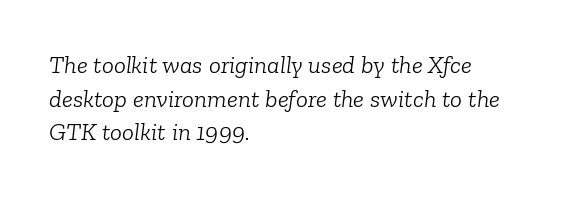
Counters stay open thanks to moderate or lighter strokes. Leftover space on each line is placed entirely after the last word. Vertical spacing — default. Standard letterfit; no display-style spreading of the glyphs. The font's italic variant was chosen for this text. The gap between lines stays unmarked.
